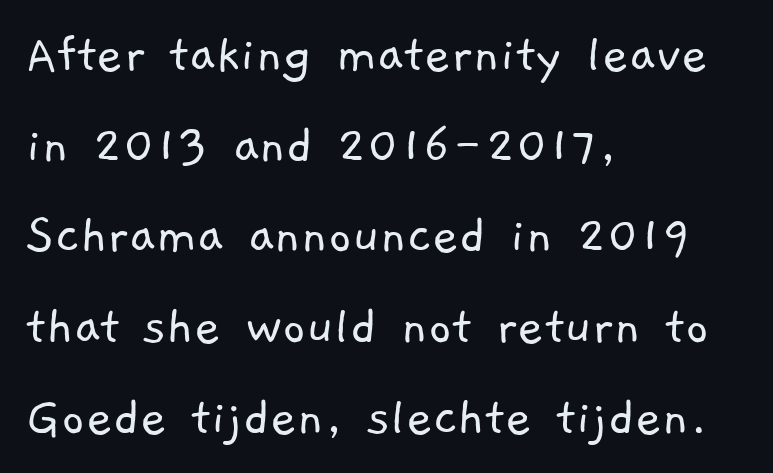
Q: Is the text bold? A: No.
Q: Is the typeface a serif or a sans-serif typeface? A: Sans-serif.
Q: Is the text underlined? A: No.
Q: How is the paragraph aligned? A: Left-aligned.
Q: Is the spacing between letters normal or unusually wide? A: Normal.
Q: Is the spacing between lines tight, normal or loose? A: Normal.
Q: Width (condensed, normal, or wide)? A: Normal.
Q: Stroke contrast? A: Low.
Q: x-height? A: Medium.
Q: Monospaced? A: No.
